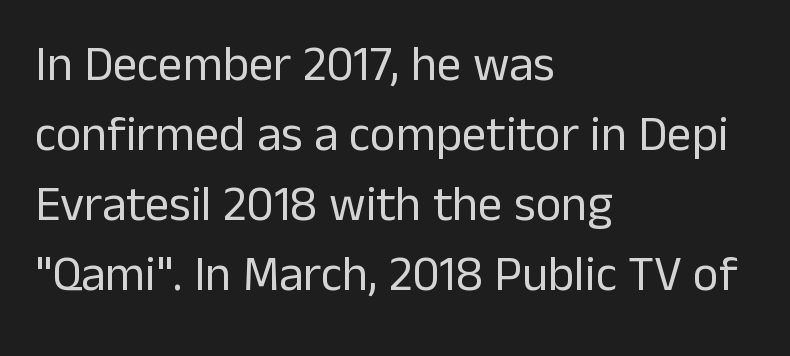
Q: Is the text bold? A: No.
Q: Is the text italic (slanted)? A: No, it is upright.
Q: Is the typeface a serif or a sans-serif typeface? A: Sans-serif.
Q: Is the text underlined? A: No.
Q: How is the paragraph aligned? A: Left-aligned.
Q: Is the spacing between letters normal or unusually wide? A: Normal.
Q: Is the spacing between lines tight, normal or loose? A: Normal.
Q: Width (condensed, normal, or wide)? A: Normal.
Q: Stroke contrast? A: Low.
Q: x-height? A: Medium.
Q: Monospaced? A: No.
